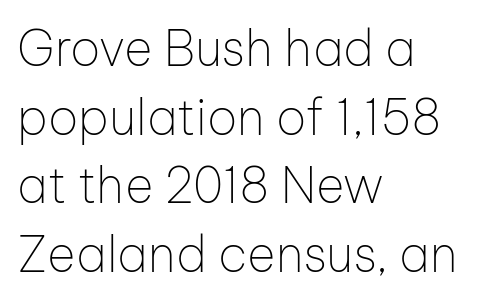
The image shows 49 px thin sans-serif type, upright; set left-aligned, normal line spacing (1.4x), normal letter spacing, not underlined; low stroke contrast and a medium x-height.
